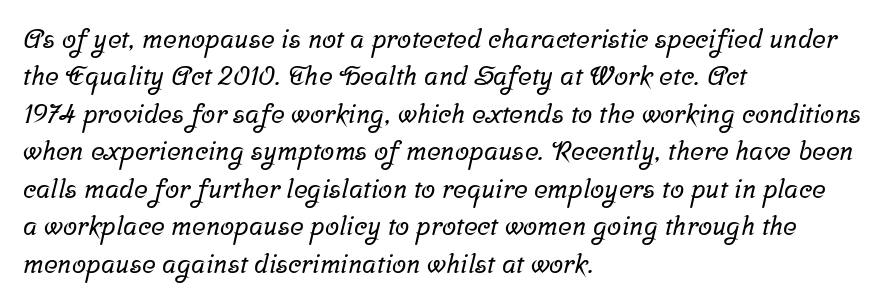
Q: Is the text underlined? A: No.
Q: How is the paragraph aligned? A: Left-aligned.
Q: Is the spacing between letters normal or unusually wide? A: Normal.
Q: Is the spacing between lines tight, normal or loose? A: Normal.
